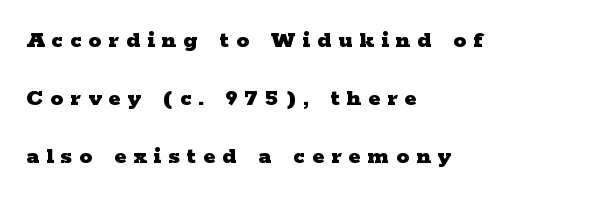
The image shows 25 px bold type, upright; set left-aligned, loose line spacing (2.33x), unusually wide letter spacing (+0.29 em), not underlined.
